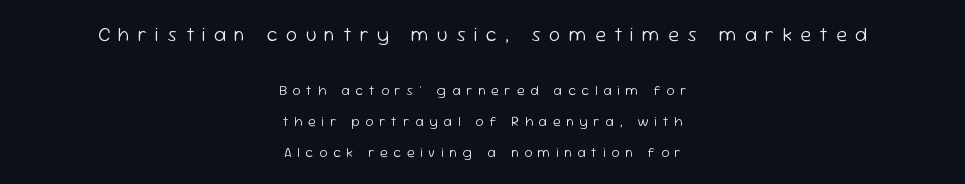
The letters in the upper block stand taller than those in the block below. Line spacing here is loose. Every stem runs plumb, perpendicular to the baseline. Each line is balanced around a shared central axis. Quick note: underline off.
